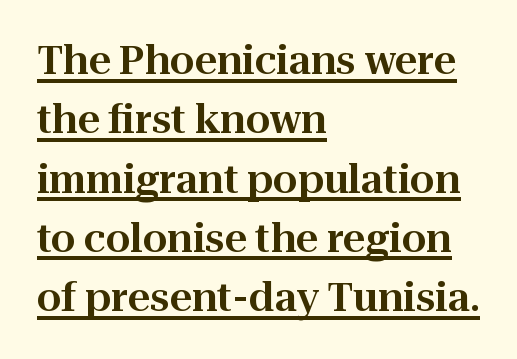
The image shows 39 px serif type, upright; set left-aligned, normal line spacing (1.52x), normal letter spacing, underlined; high stroke contrast and a medium x-height.
